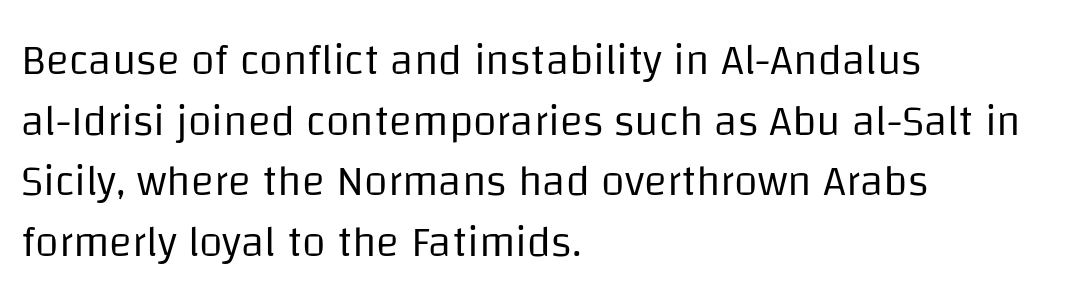
{"serif": "no", "italic": "no", "bold": "no", "weight": "regular", "width": "normal", "stroke_contrast": "low", "x_height": "large", "monospaced": "no", "underline": "no", "align": "left", "line_spacing": "normal", "line_spacing_ratio": 1.41, "letter_spacing": "normal", "letter_spacing_em": 0.0, "glyph_px": 43}
